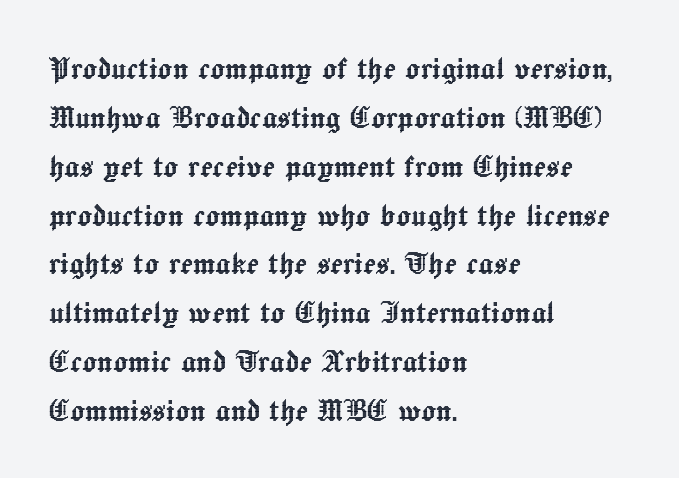
Q: Is the text italic (slanted)? A: No, it is upright.
Q: Is the text underlined? A: No.
Q: How is the paragraph aligned? A: Left-aligned.
Q: Is the spacing between letters normal or unusually wide? A: Normal.
Q: Is the spacing between lines tight, normal or loose? A: Normal.
Q: Width (condensed, normal, or wide)? A: Normal.
Q: x-height? A: Medium.
Q: Monospaced? A: No.
